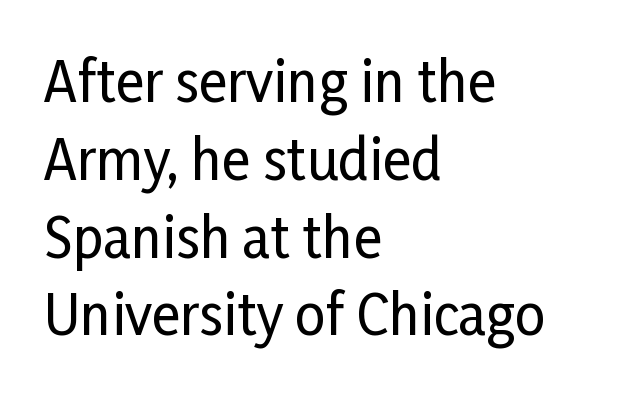
The image shows 54 px condensed sans-serif type, upright; set left-aligned, normal line spacing (1.44x), normal letter spacing, not underlined; low stroke contrast and a medium x-height.
